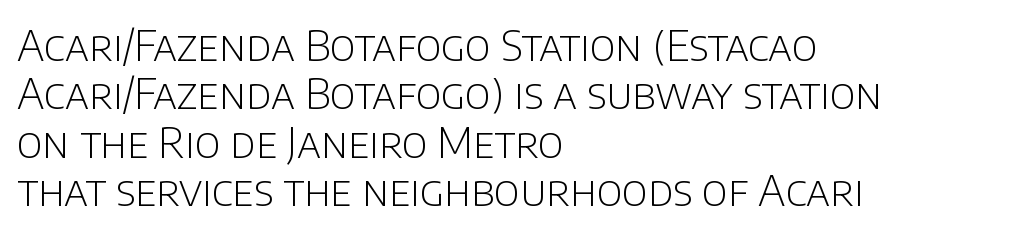
The image shows 42 px light sans-serif type, upright; set left-aligned, tight line spacing (1.15x), normal letter spacing, not underlined; low stroke contrast and a large x-height.
